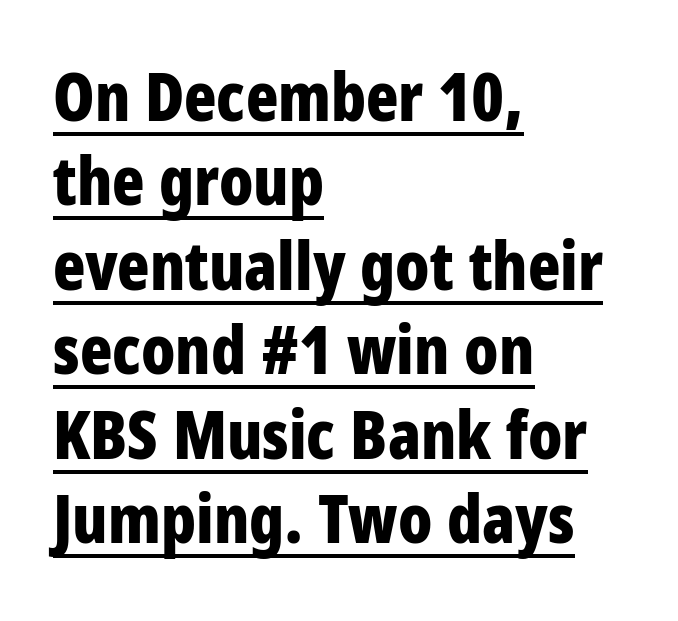
The passage shown is typeset with a sans-serif family. Teacher's note: observe the even left margin — that is flush-left alignment. The axis of the letterforms is exactly vertical. Default kerning and tracking; the words read as compact shapes. These lines are rendered in a variable-pitch font.
